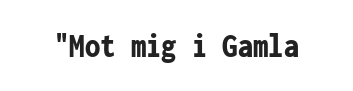
{"serif": "no", "italic": "no", "bold": "yes", "weight": "bold", "width": "condensed", "stroke_contrast": "low", "x_height": "medium", "monospaced": "yes", "underline": "no", "letter_spacing": "normal", "letter_spacing_em": 0.0, "glyph_px": 34}
